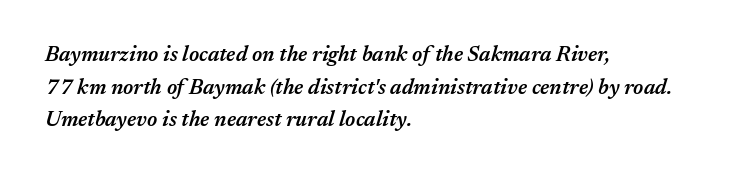
The image shows 21 px text type, italic (leaning right); set left-aligned, normal line spacing (1.55x), normal letter spacing, not underlined.
